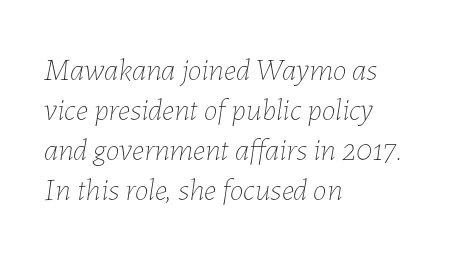
{"italic": "yes", "lean": "right", "slant_degrees": 7, "bold": "no", "weight": "thin", "width": "normal", "stroke_contrast": "low", "x_height": "medium", "monospaced": "no", "underline": "no", "align": "left", "line_spacing": "normal", "line_spacing_ratio": 1.29, "letter_spacing": "normal", "letter_spacing_em": 0.0, "glyph_px": 31}
